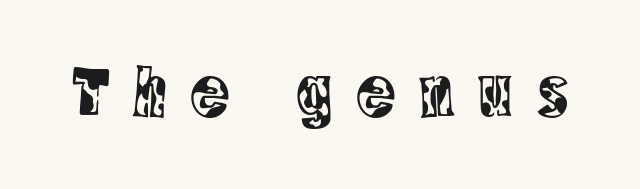
The image shows 72 px condensed serif type, upright; set unusually wide letter spacing (+0.34 em), not underlined; a large x-height.
